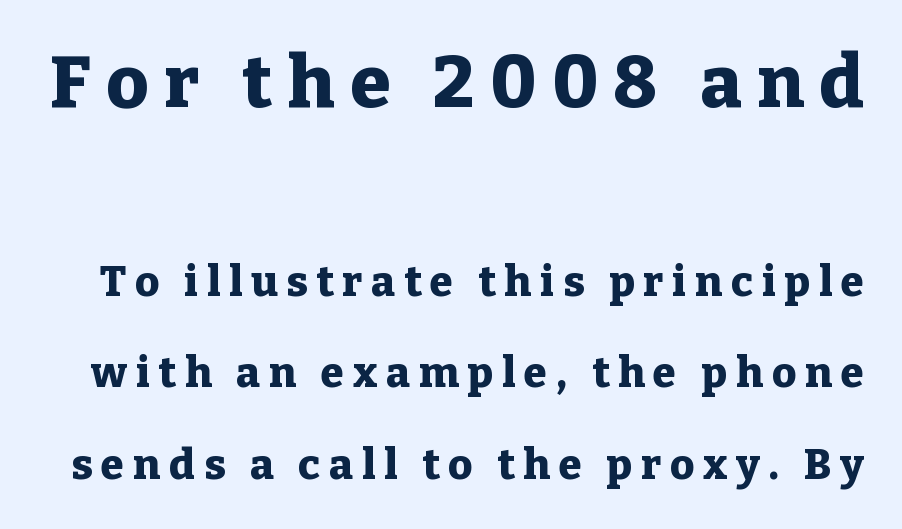
Q: Is the text bold? A: Yes.
Q: Is the text italic (slanted)? A: No, it is upright.
Q: Is the typeface a serif or a sans-serif typeface? A: Serif.
Q: Is the text underlined? A: No.
Q: Is the spacing between letters normal or unusually wide? A: Unusually wide.
Q: Is the spacing between lines tight, normal or loose? A: Loose.
Q: Which block of text is set in a larger size, the first (top) or the second (bottom)? A: The first (top) one.
Q: Width (condensed, normal, or wide)? A: Normal.
Q: Stroke contrast? A: Low.
Q: x-height? A: Medium.
Q: Monospaced? A: No.
